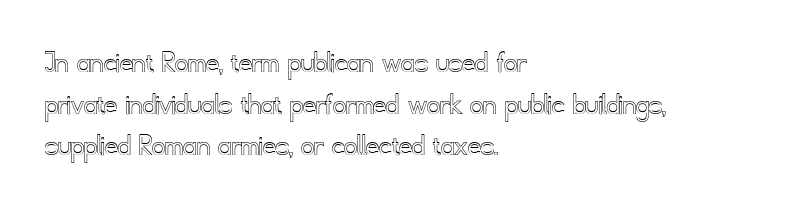
{"italic": "no", "width": "normal", "x_height": "small", "monospaced": "no", "underline": "no", "align": "left", "line_spacing": "normal", "line_spacing_ratio": 1.3, "letter_spacing": "normal", "letter_spacing_em": 0.0, "glyph_px": 32}
